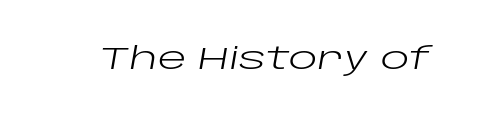
Quick note: italic. No extra ink here — the face is not bold. The tracking reads as untouched default to a designer's eye. No word sits above an underline. The face used here is proportionally spaced, like ordinary book or web type.
